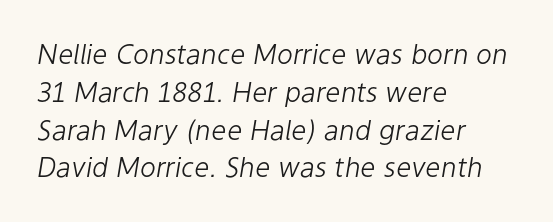
Q: Is the text bold? A: No.
Q: Is the text italic (slanted)? A: Yes, it leans right by about 9 degrees.
Q: Is the text underlined? A: No.
Q: How is the paragraph aligned? A: Left-aligned.
Q: Is the spacing between letters normal or unusually wide? A: Normal.
Q: Is the spacing between lines tight, normal or loose? A: Normal.
